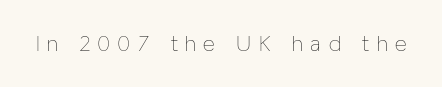
The passage shown has open, widely tracked lettering throughout. Is this a heavy cut? Hardly; it is regular or lighter. The gap between lines stays unmarked. Ordinary non-slanted type is in use.
